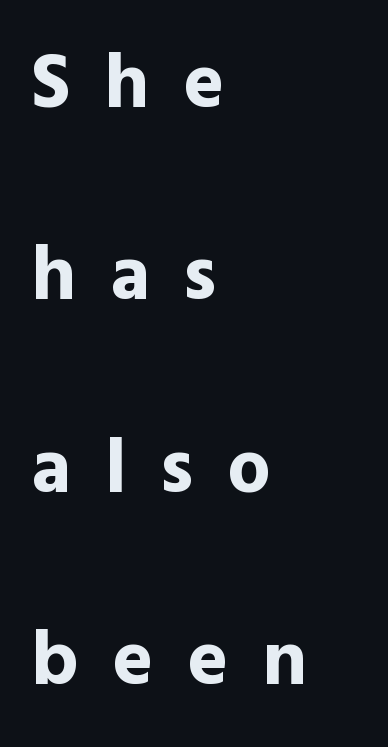
{"serif": "no", "italic": "no", "bold": "yes", "weight": "bold", "width": "normal", "x_height": "medium", "monospaced": "no", "underline": "no", "align": "left", "line_spacing": "loose", "line_spacing_ratio": 2.5, "letter_spacing": "wide", "letter_spacing_em": 0.44, "glyph_px": 77}
